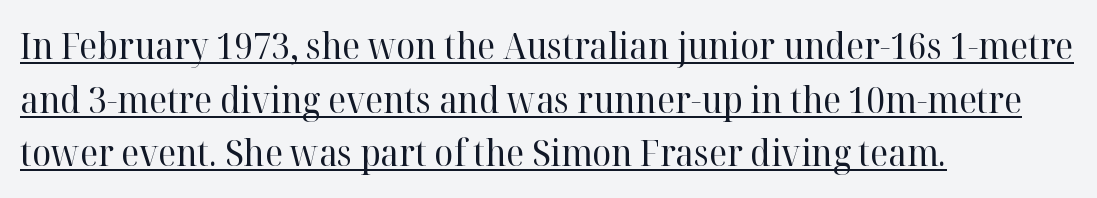
Q: Is the text bold? A: No.
Q: Is the text italic (slanted)? A: No, it is upright.
Q: Is the typeface a serif or a sans-serif typeface? A: Serif.
Q: Is the text underlined? A: Yes.
Q: How is the paragraph aligned? A: Left-aligned.
Q: Is the spacing between letters normal or unusually wide? A: Normal.
Q: Is the spacing between lines tight, normal or loose? A: Normal.
Q: Width (condensed, normal, or wide)? A: Normal.
Q: Stroke contrast? A: High.
Q: x-height? A: Medium.
Q: Monospaced? A: No.
